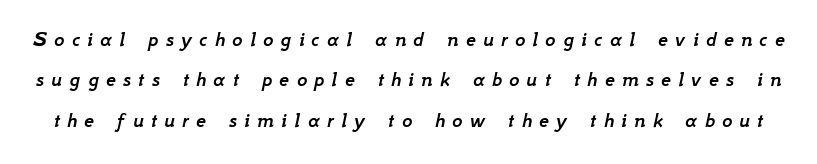
The image shows 22 px text type, italic (leaning right); set line spacing 1.83x, unusually wide letter spacing (+0.33 em), not underlined.
